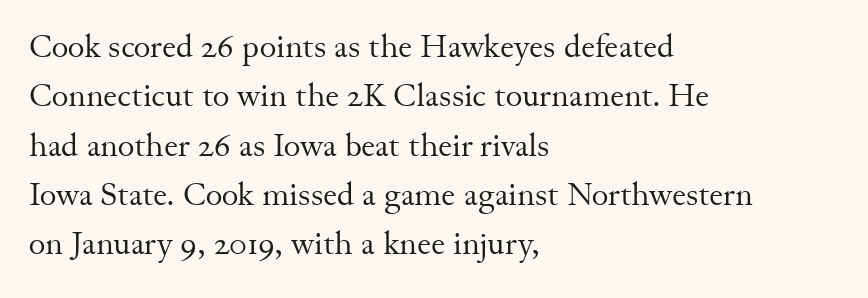
The image shows 32 px regular-weight serif type, upright; set left-aligned, normal line spacing (1.54x), normal letter spacing, not underlined; medium stroke contrast and a small x-height.
